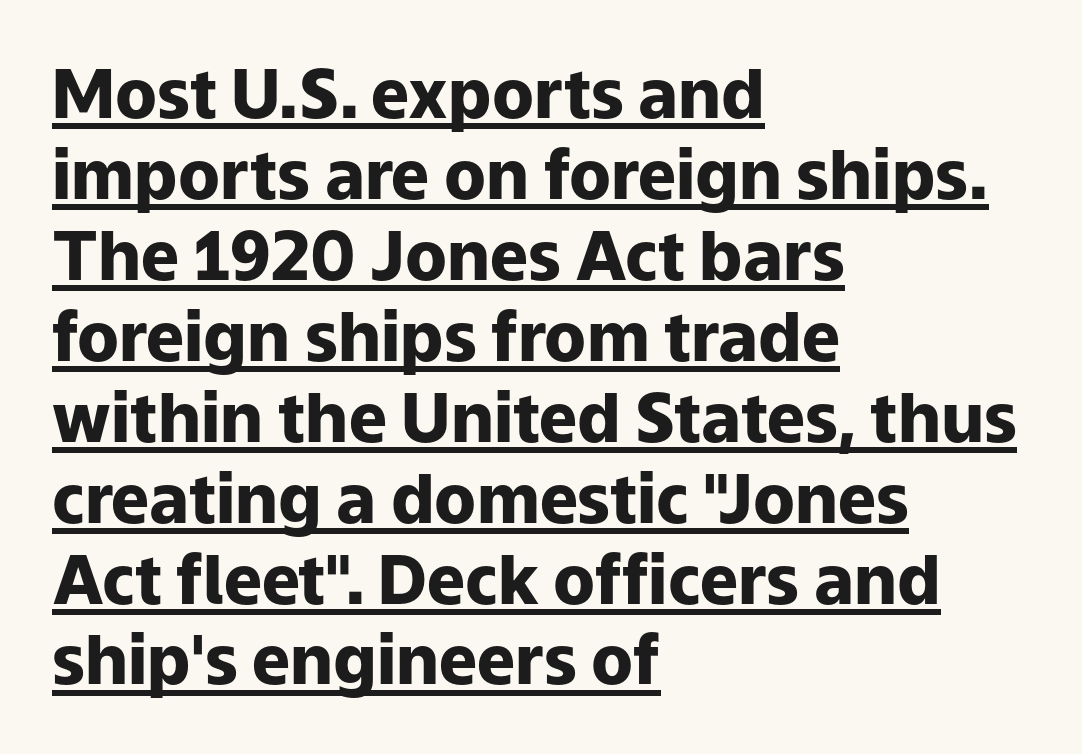
{"serif": "no", "italic": "no", "bold": "yes", "weight": "heavy", "width": "normal", "stroke_contrast": "low", "x_height": "medium", "monospaced": "no", "underline": "yes", "align": "left", "line_spacing_ratio": 1.19, "letter_spacing": "normal", "letter_spacing_em": 0.0, "glyph_px": 68}
